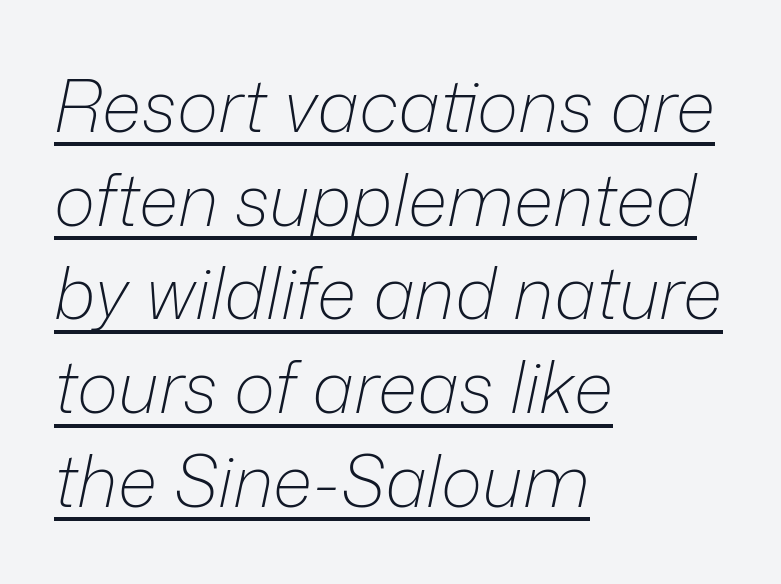
Q: Is the text bold? A: No.
Q: Is the text italic (slanted)? A: Yes, it leans right by about 12 degrees.
Q: Is the text underlined? A: Yes.
Q: How is the paragraph aligned? A: Left-aligned.
Q: Is the spacing between letters normal or unusually wide? A: Normal.
Q: Is the spacing between lines tight, normal or loose? A: Normal.
Q: Width (condensed, normal, or wide)? A: Normal.
Q: Stroke contrast? A: Low.
Q: x-height? A: Medium.
Q: Monospaced? A: No.
